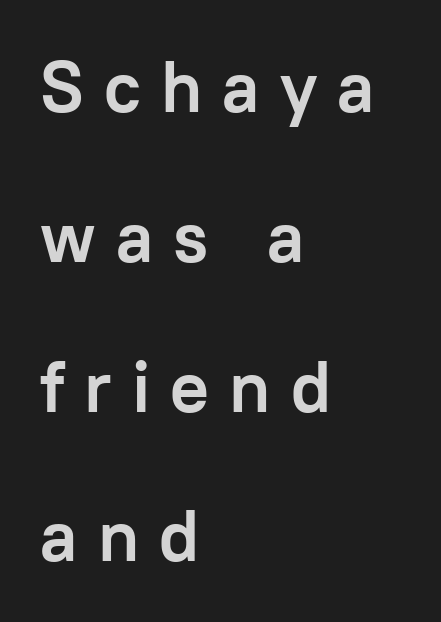
This rendering uses left alignment, leaving the right contour irregular. There is plenty of visible air inserted between adjacent glyphs. A full-strength bold gives these letters their thick strokes. Observe the absence of serifs on each vertical stroke in this sample. A typesetter would mark this as roman, not italic. Letters rest on an invisible, unmarked baseline.
